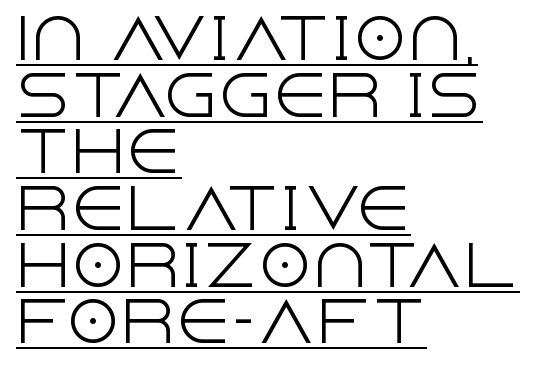
Q: Is the text bold? A: No.
Q: Is the text italic (slanted)? A: No, it is upright.
Q: Is the typeface a serif or a sans-serif typeface? A: Sans-serif.
Q: Is the text underlined? A: Yes.
Q: How is the paragraph aligned? A: Left-aligned.
Q: Is the spacing between letters normal or unusually wide? A: Normal.
Q: Is the spacing between lines tight, normal or loose? A: Tight.
Q: Width (condensed, normal, or wide)? A: Normal.
Q: x-height? A: Large.
Q: Monospaced? A: No.
